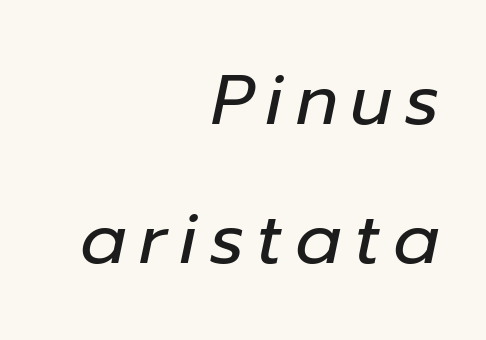
Q: Is the text bold? A: No.
Q: Is the text italic (slanted)? A: Yes, it leans right by about 12 degrees.
Q: Is the text underlined? A: No.
Q: How is the paragraph aligned? A: Right-aligned.
Q: Is the spacing between lines tight, normal or loose? A: Loose.
Q: Width (condensed, normal, or wide)? A: Normal.
Q: Stroke contrast? A: Low.
Q: x-height? A: Medium.
Q: Monospaced? A: No.
